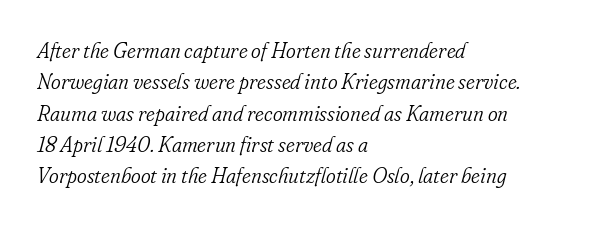
{"italic": "yes", "lean": "right", "slant_degrees": 16, "bold": "no", "underline": "no", "align": "left", "line_spacing": "normal", "line_spacing_ratio": 1.49, "letter_spacing": "normal", "letter_spacing_em": 0.0, "glyph_px": 21}
